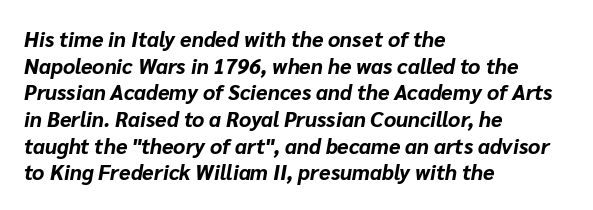
The image shows 21 px bold type, italic (leaning right); set left-aligned, normal line spacing (1.27x), normal letter spacing, not underlined.
